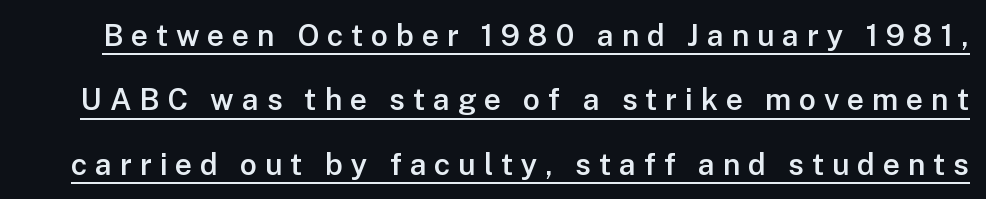
Letterform terminals end flat and unadorned throughout the passage. Underline: present. Every letter is mildly thick-stroked: semibold rather than bold. Nope, not italic — everything's standing straight. These lines are rendered in a variable-pitch font. Substantial extra tracking has been applied to these lines.
